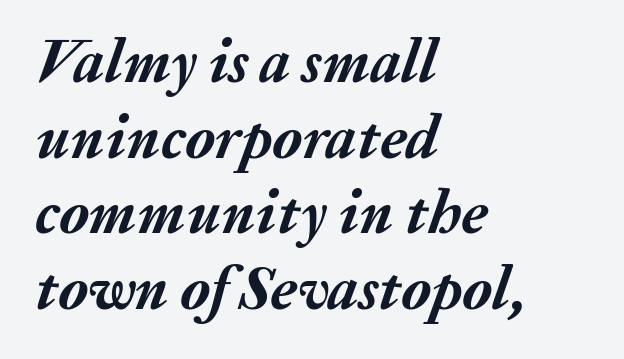
Is the type slanted? Yes — the strokes lean at a clear angle. Caption: bold face, heavy strokes. The rag falls on the right side of this text block. The specimen omits any rule beneath the text block's lines. You could not count columns in this text — the font is proportionally spaced.
